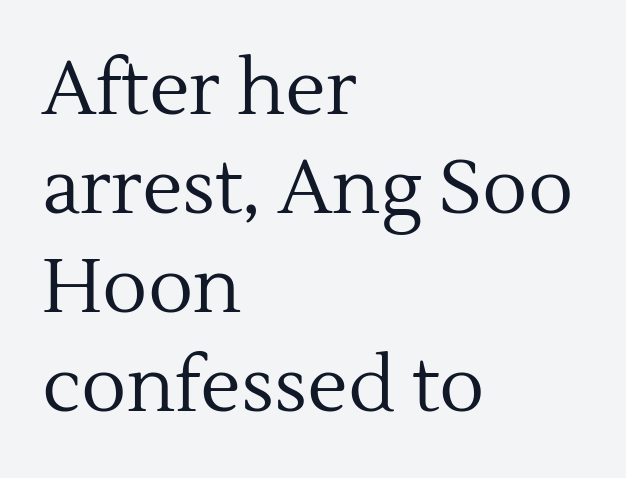
The image shows 75 px regular-weight serif type, upright; set left-aligned, normal line spacing (1.32x), normal letter spacing, not underlined; a medium x-height.
